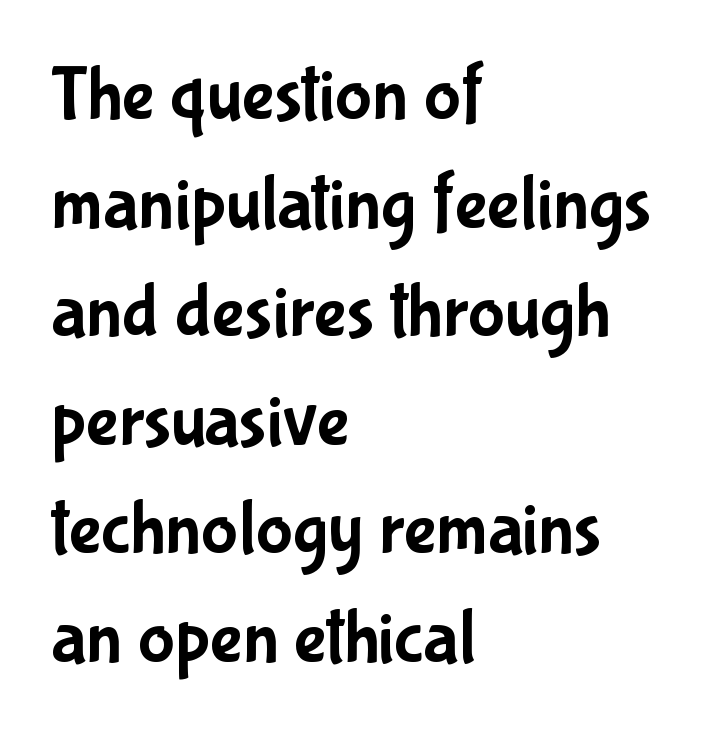
Q: Is the text italic (slanted)? A: No, it is upright.
Q: Is the typeface a serif or a sans-serif typeface? A: Sans-serif.
Q: Is the text underlined? A: No.
Q: How is the paragraph aligned? A: Left-aligned.
Q: Is the spacing between letters normal or unusually wide? A: Normal.
Q: Is the spacing between lines tight, normal or loose? A: Normal.
Q: Width (condensed, normal, or wide)? A: Condensed.
Q: Stroke contrast? A: Low.
Q: x-height? A: Medium.
Q: Monospaced? A: No.
